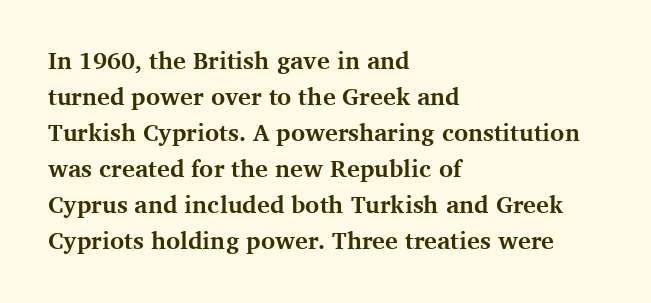
Q: Is the text bold? A: Yes.
Q: Is the text italic (slanted)? A: No, it is upright.
Q: Is the text underlined? A: No.
Q: How is the paragraph aligned? A: Left-aligned.
Q: Is the spacing between letters normal or unusually wide? A: Normal.
Q: Is the spacing between lines tight, normal or loose? A: Normal.
